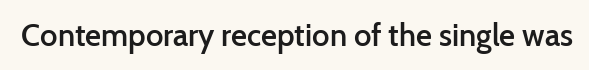
The space directly below the letters is spotless. The letters advance in unequal steps, a hallmark of proportional type. Look at the stroke-to-counter ratio: somewhat heavy, a semibold. Glyph-to-glyph distance matches everyday printed text.
